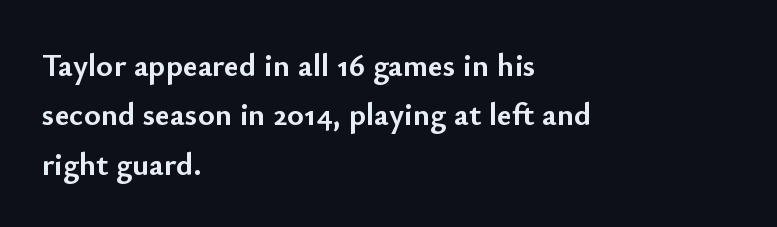
{"serif": "no", "italic": "no", "bold": "yes", "weight": "semibold", "width": "normal", "stroke_contrast": "low", "x_height": "small", "monospaced": "no", "underline": "no", "align": "left", "line_spacing": "normal", "line_spacing_ratio": 1.54, "letter_spacing": "normal", "letter_spacing_em": 0.0, "glyph_px": 32}
